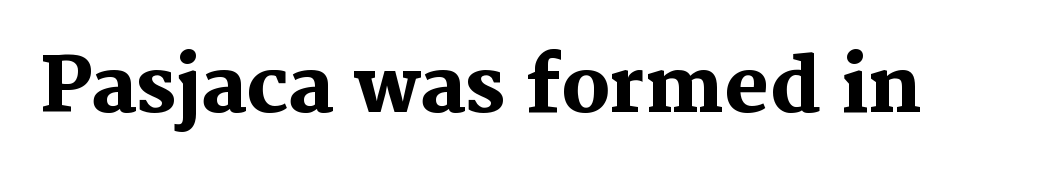
The face used here is rendered with its standard letterfit. No italicization has been applied; the sample stays upright. Proportional: the letters do not fall into vertical columns. Bare-footed words on every line. The face used here is seriffed, in the tradition of book romans. Look at the stroke-to-counter ratio: heavy, a bold.
